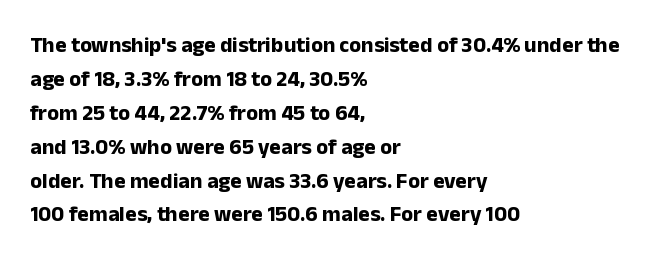
{"italic": "no", "bold": "yes", "underline": "no", "align": "left", "line_spacing": "normal", "line_spacing_ratio": 1.54, "letter_spacing": "normal", "letter_spacing_em": 0.0, "glyph_px": 22}
